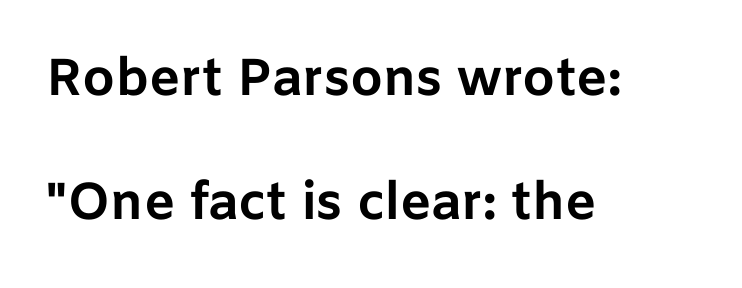
The image shows 52 px bold sans-serif type, upright; set left-aligned, loose line spacing (2.39x), normal letter spacing, not underlined; low stroke contrast and a medium x-height.
